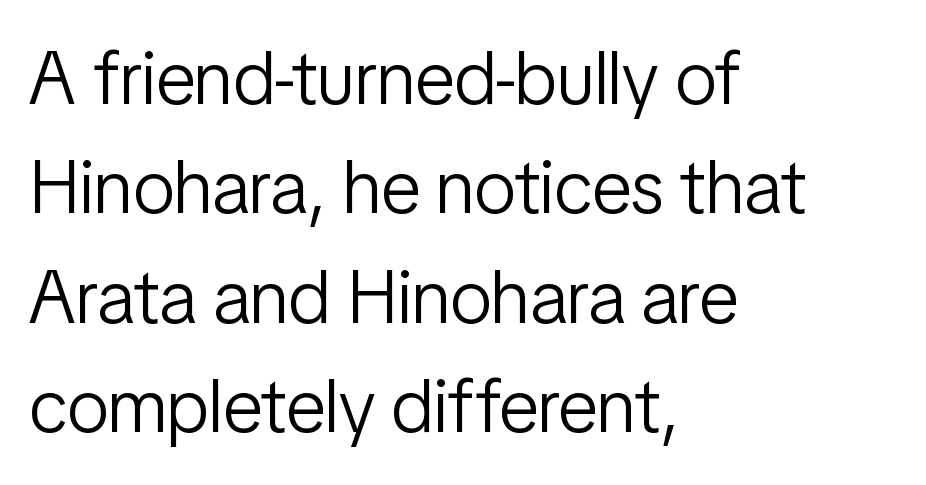
The image shows 75 px light, condensed sans-serif type, upright; set left-aligned, normal line spacing (1.46x), normal letter spacing, not underlined; low stroke contrast and a medium x-height.
